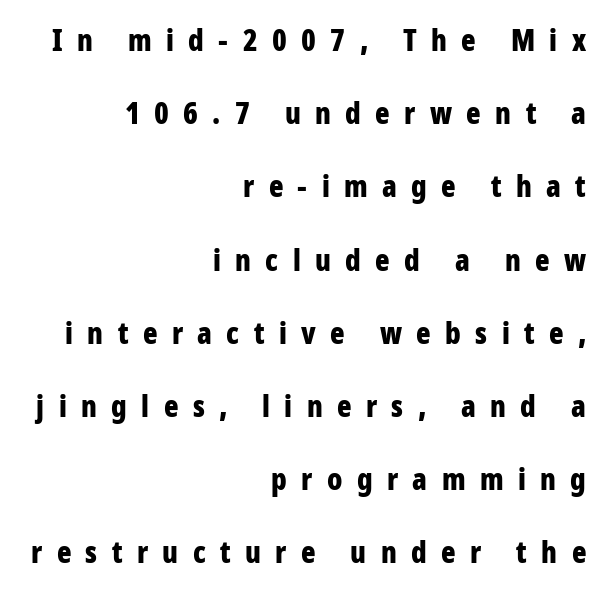
The image shows 30 px bold, condensed sans-serif type, upright; set right-aligned, loose line spacing (2.44x), unusually wide letter spacing (+0.48 em), not underlined; low stroke contrast and a medium x-height.
